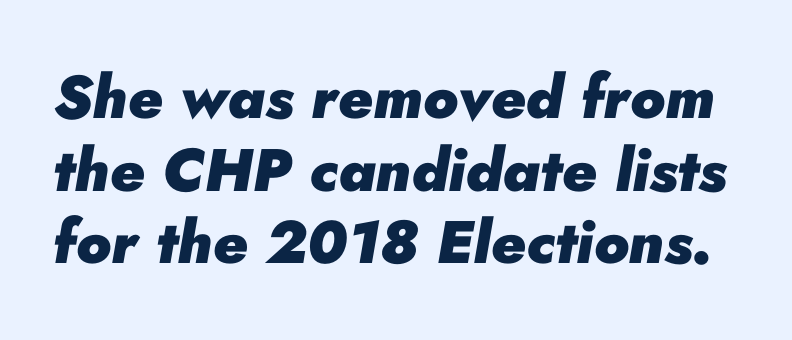
Character widths vary here, with narrow letters taking less room than wide ones. Rendered with sloped, italic letterforms. The tracking reads as untouched default to a designer's eye. The strokes are fattened all the way to bold. The passage shown is not underscored anywhere.
